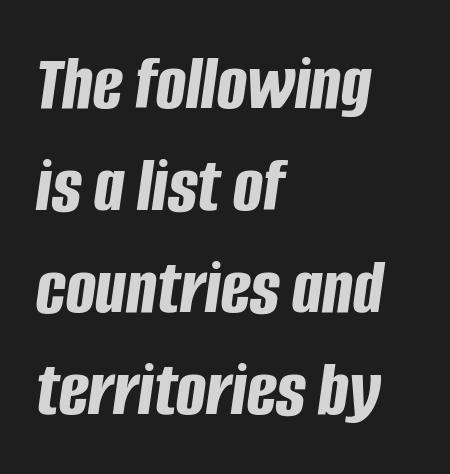
Q: Is the text bold? A: Yes.
Q: Is the text italic (slanted)? A: Yes, it leans right by about 8 degrees.
Q: Is the text underlined? A: No.
Q: How is the paragraph aligned? A: Left-aligned.
Q: Is the spacing between letters normal or unusually wide? A: Normal.
Q: Is the spacing between lines tight, normal or loose? A: Normal.
Q: Width (condensed, normal, or wide)? A: Condensed.
Q: Stroke contrast? A: Low.
Q: x-height? A: Large.
Q: Monospaced? A: No.
